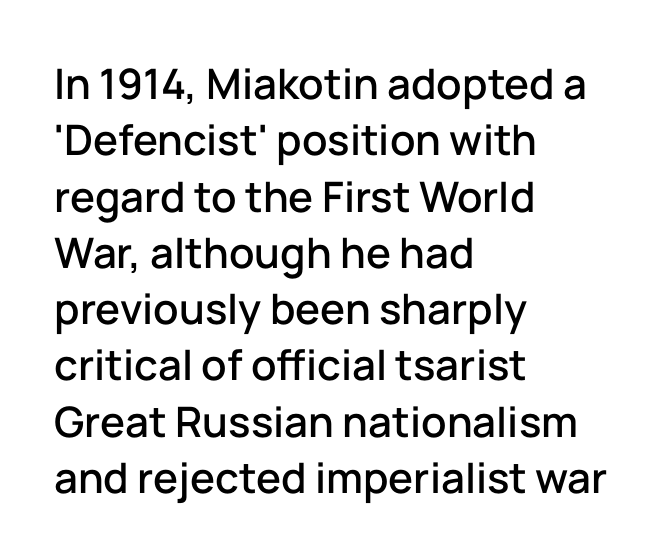
The image shows 42 px sans-serif type, upright; set left-aligned, normal line spacing (1.34x), normal letter spacing, not underlined; low stroke contrast and a medium x-height.
